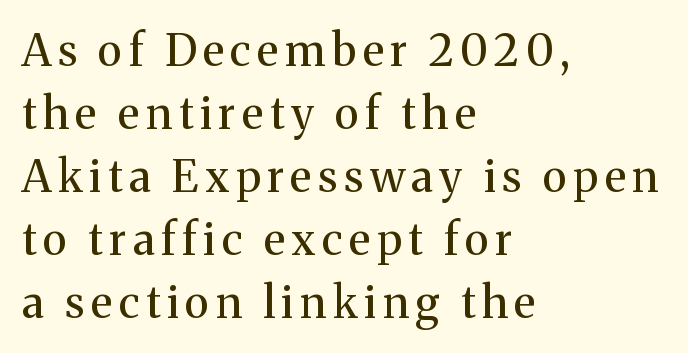
{"serif": "yes", "italic": "no", "bold": "no", "weight": "regular", "width": "normal", "stroke_contrast": "medium", "x_height": "medium", "monospaced": "no", "underline": "no", "align": "left", "line_spacing": "normal", "line_spacing_ratio": 1.43, "glyph_px": 44}
